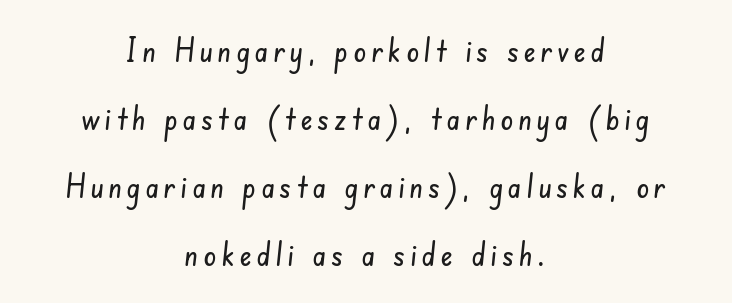
Here the designer chose a conventional face with non-uniform glyph widths. The space directly below the letters is spotless. Teacher's note: observe the equal gaps on both sides — that is centered alignment. Leading is clearly above the norm, producing a sparse column. The letters carry no serifs — their stems end cleanly without finishing strokes.
